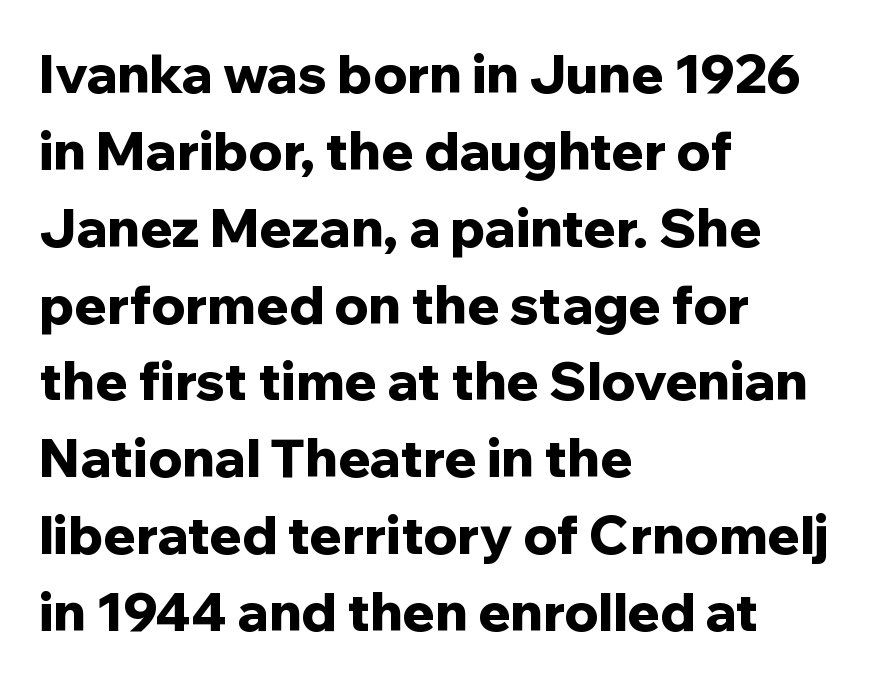
Q: Is the text bold? A: Yes.
Q: Is the text italic (slanted)? A: No, it is upright.
Q: Is the typeface a serif or a sans-serif typeface? A: Sans-serif.
Q: Is the text underlined? A: No.
Q: How is the paragraph aligned? A: Left-aligned.
Q: Is the spacing between letters normal or unusually wide? A: Normal.
Q: Is the spacing between lines tight, normal or loose? A: Normal.
Q: Width (condensed, normal, or wide)? A: Normal.
Q: Stroke contrast? A: Low.
Q: x-height? A: Medium.
Q: Monospaced? A: No.
